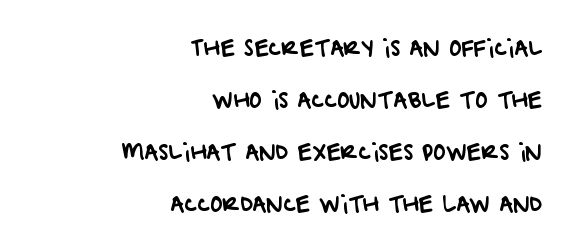
This block would shrink considerably if given ordinary leading; it's expanded now. The line texture is even and compact thanks to regular tracking. Descenders hang freely into open space. Which margin do the lines hug? The right one — the left edge is uneven.
